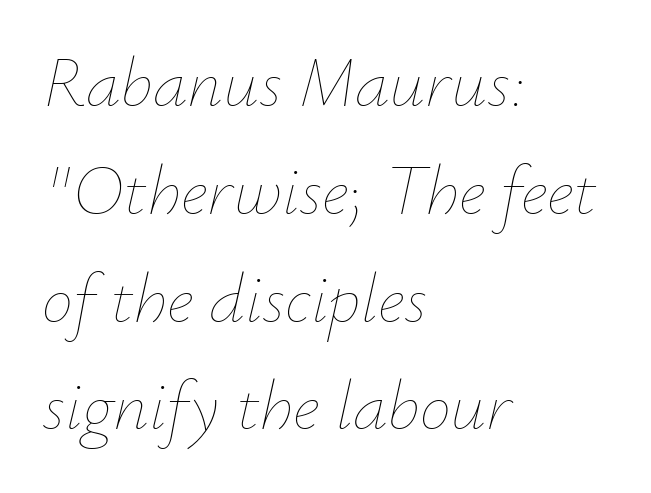
{"italic": "yes", "lean": "right", "slant_degrees": 12, "bold": "no", "weight": "thin", "width": "normal", "stroke_contrast": "low", "x_height": "small", "monospaced": "no", "underline": "no", "align": "left", "line_spacing": "normal", "line_spacing_ratio": 1.54, "letter_spacing": "normal", "letter_spacing_em": 0.0, "glyph_px": 70}
